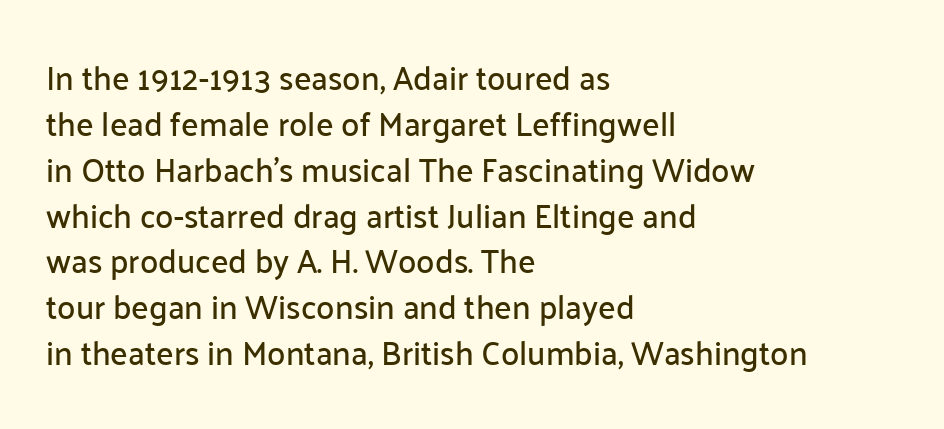
{"serif": "no", "italic": "no", "width": "normal", "stroke_contrast": "low", "x_height": "medium", "monospaced": "no", "underline": "no", "align": "left", "line_spacing": "normal", "line_spacing_ratio": 1.39, "letter_spacing": "normal", "letter_spacing_em": 0.0, "glyph_px": 33}
